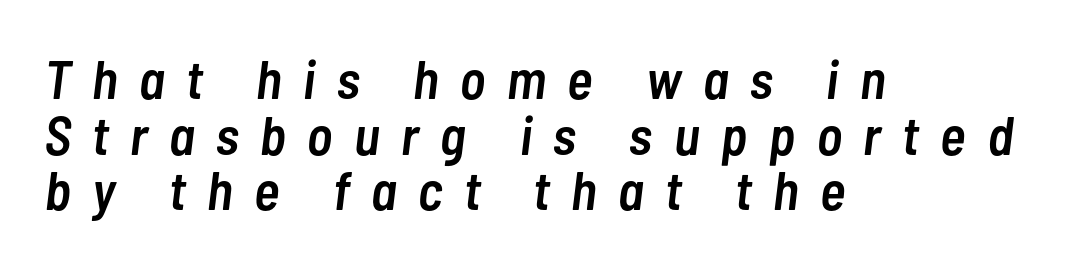
The image shows 54 px semibold, condensed type, italic (leaning right); set left-aligned, tight line spacing (1.03x), unusually wide letter spacing (+0.4 em), not underlined; low stroke contrast and a medium x-height.
